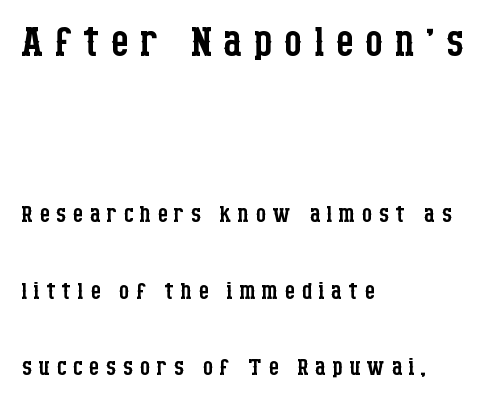
Q: Is the text bold? A: No.
Q: Is the text italic (slanted)? A: No, it is upright.
Q: Is the typeface a serif or a sans-serif typeface? A: Serif.
Q: Is the text underlined? A: No.
Q: How is the paragraph aligned? A: Left-aligned.
Q: Is the spacing between lines tight, normal or loose? A: Loose.
Q: Which block of text is set in a larger size, the first (top) or the second (bottom)? A: The first (top) one.
Q: Width (condensed, normal, or wide)? A: Condensed.
Q: Stroke contrast? A: Low.
Q: x-height? A: Large.
Q: Monospaced? A: No.
